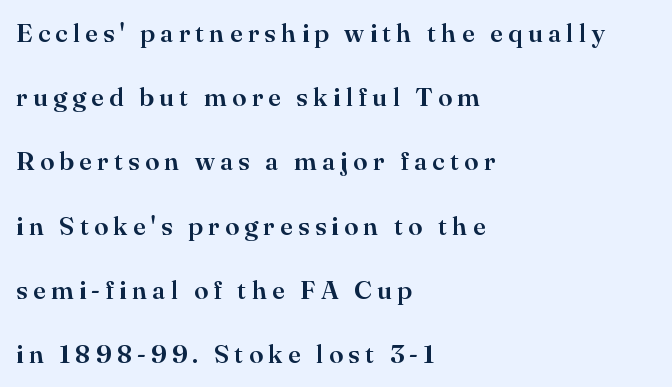
The image shows 26 px text type, upright; set left-aligned, loose line spacing (2.47x), unusually wide letter spacing (+0.2 em), not underlined.
